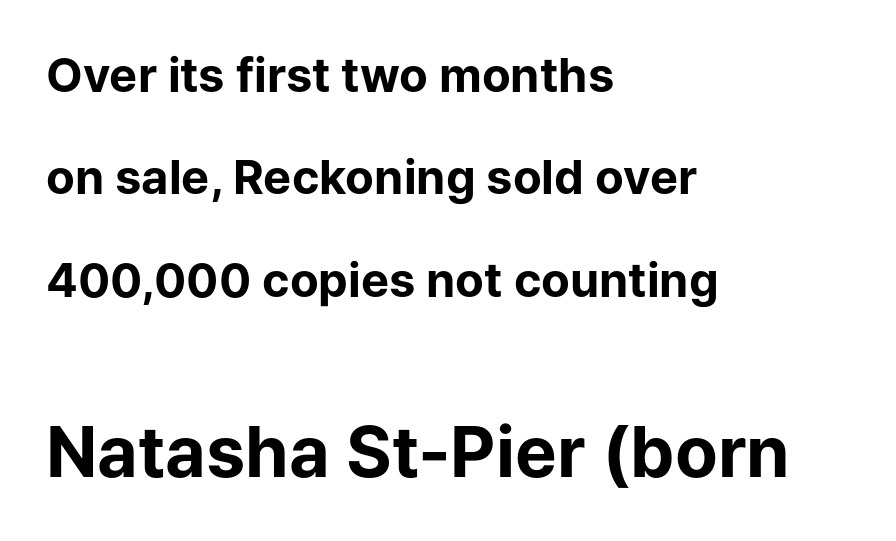
{"serif": "no", "italic": "no", "bold": "yes", "weight": "bold", "width": "normal", "stroke_contrast": "low", "x_height": "medium", "monospaced": "no", "underline": "no", "align": "left", "line_spacing": "loose", "line_spacing_ratio": 2.18, "letter_spacing": "normal", "letter_spacing_em": 0.0, "larger_block": "second", "size_ratio": 1.49, "glyph_px": 70}
